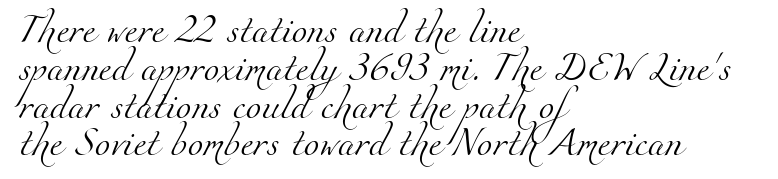
The image shows 28 px light serif type; set left-aligned, normal line spacing (1.35x), normal letter spacing, not underlined; medium stroke contrast and a small x-height.
